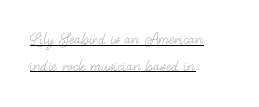
The image shows 20 px text type; set left-aligned, normal line spacing (1.33x), normal letter spacing, underlined.
